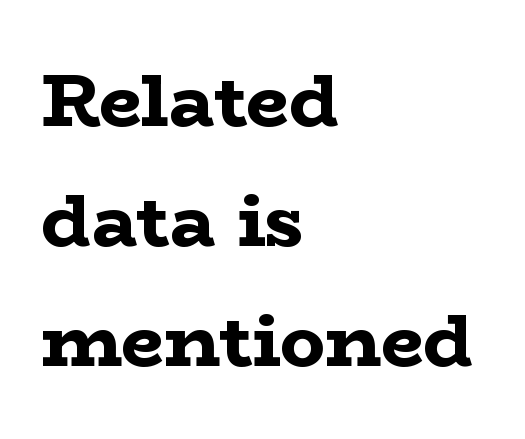
The image shows 75 px bold, wide serif type, upright; set left-aligned, normal line spacing (1.6x), normal letter spacing, not underlined; low stroke contrast and a medium x-height.
